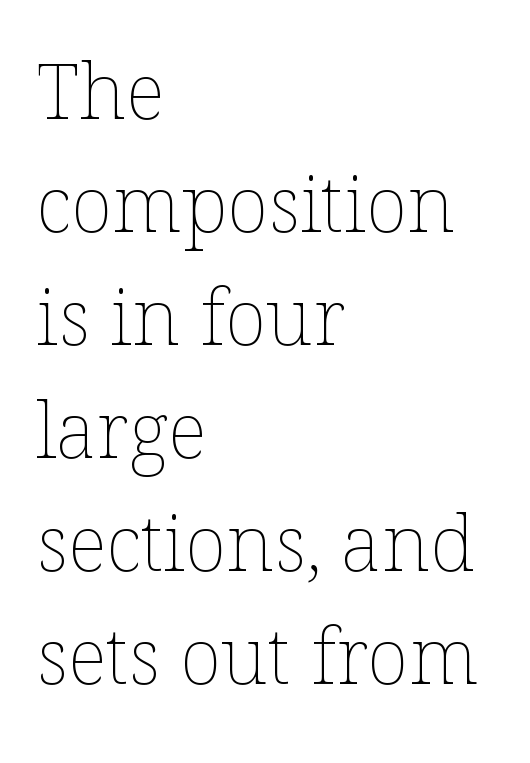
Students, observe: this is what conventionally led text looks like. Posture: upright roman. These glyphs show unthickened strokes, regular width or finer. Underlining? Definitely not there.
